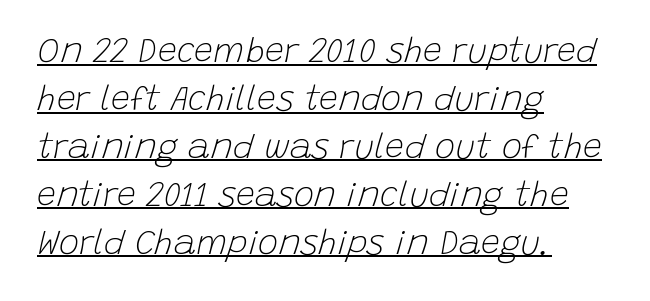
The image shows 34 px light type, italic (leaning right); set left-aligned, normal line spacing (1.41x), normal letter spacing, underlined; low stroke contrast and a large x-height.
